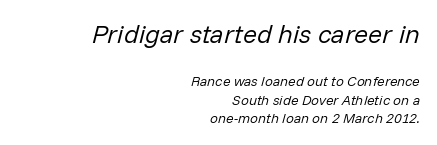
{"italic": "yes", "lean": "right", "slant_degrees": 14, "bold": "no", "underline": "no", "align": "right", "line_spacing": "normal", "line_spacing_ratio": 1.32, "letter_spacing": "normal", "letter_spacing_em": 0.0, "larger_block": "first", "size_ratio": 1.86, "glyph_px": 26}
